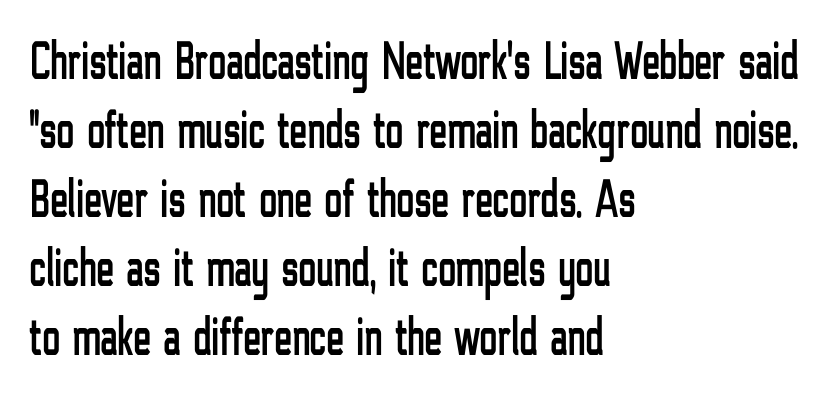
{"serif": "no", "italic": "no", "width": "condensed", "stroke_contrast": "low", "x_height": "medium", "monospaced": "no", "underline": "no", "align": "left", "line_spacing": "normal", "line_spacing_ratio": 1.28, "letter_spacing": "normal", "letter_spacing_em": 0.0, "glyph_px": 54}
